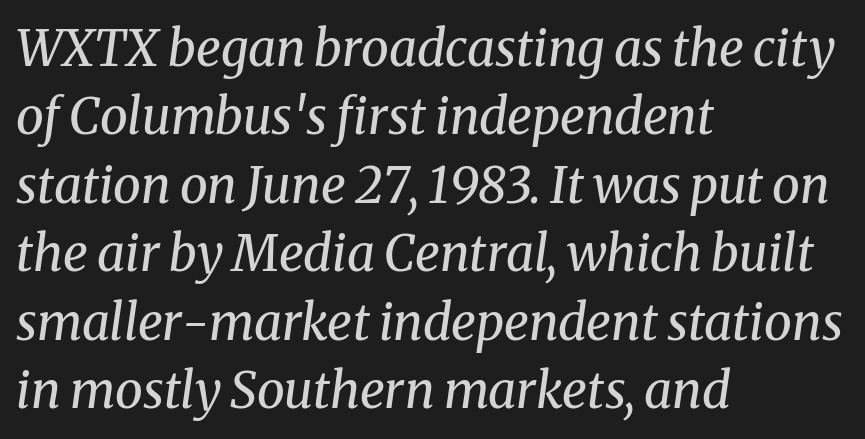
Q: Is the text bold? A: No.
Q: Is the text italic (slanted)? A: Yes, it leans right by about 8 degrees.
Q: Is the typeface a serif or a sans-serif typeface? A: Serif.
Q: Is the text underlined? A: No.
Q: How is the paragraph aligned? A: Left-aligned.
Q: Is the spacing between letters normal or unusually wide? A: Normal.
Q: Is the spacing between lines tight, normal or loose? A: Normal.
Q: Width (condensed, normal, or wide)? A: Normal.
Q: Stroke contrast? A: Medium.
Q: x-height? A: Medium.
Q: Monospaced? A: No.
